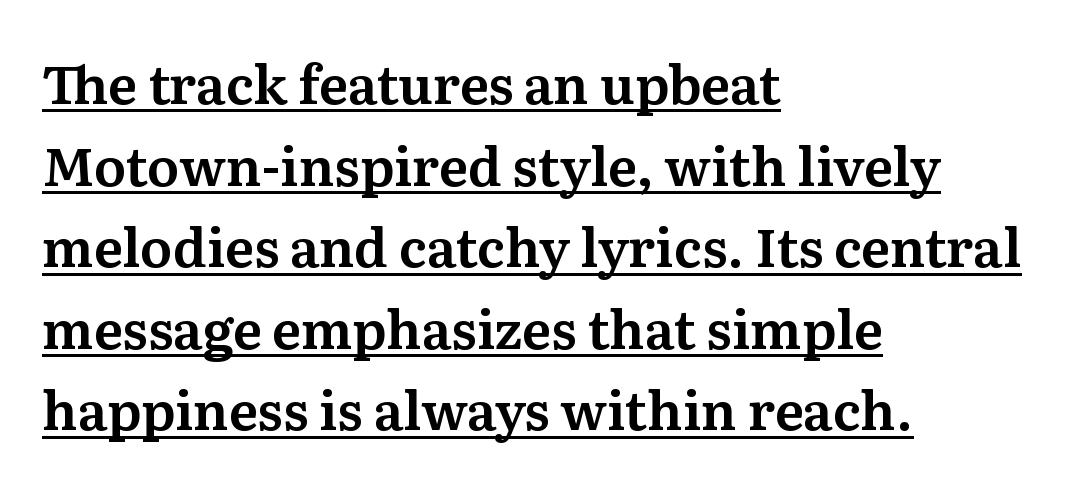
{"serif": "yes", "italic": "no", "width": "normal", "stroke_contrast": "medium", "x_height": "medium", "monospaced": "no", "underline": "yes", "align": "left", "line_spacing": "normal", "line_spacing_ratio": 1.54, "letter_spacing": "normal", "letter_spacing_em": 0.0, "glyph_px": 53}
